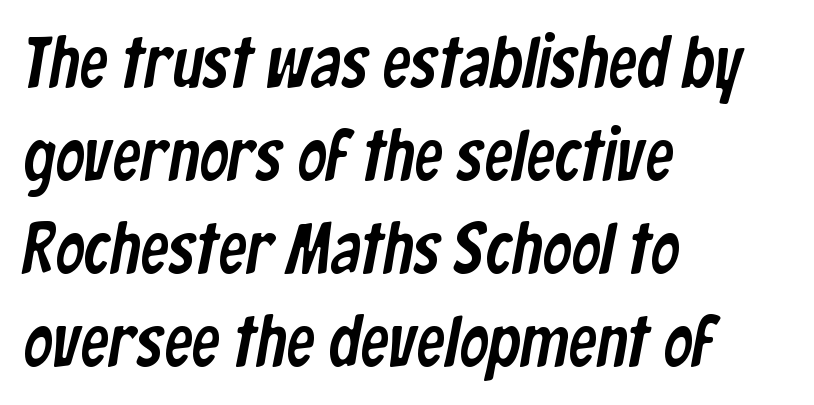
The image shows 72 px condensed sans-serif type; set left-aligned, normal line spacing (1.29x), normal letter spacing, not underlined; low stroke contrast and a medium x-height.
